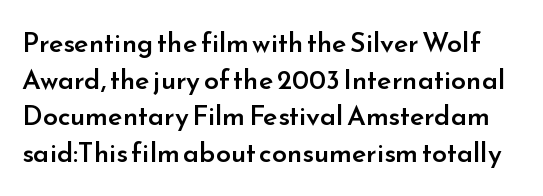
{"italic": "no", "bold": "semi", "underline": "no", "line_spacing": "normal", "line_spacing_ratio": 1.36, "letter_spacing": "normal", "letter_spacing_em": 0.0, "glyph_px": 27}
